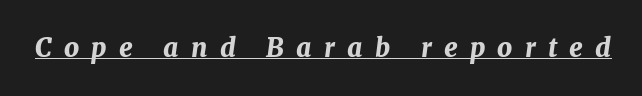
{"italic": "yes", "lean": "right", "slant_degrees": 7, "bold": "yes", "underline": "yes", "letter_spacing": "wide", "letter_spacing_em": 0.47, "glyph_px": 26}
